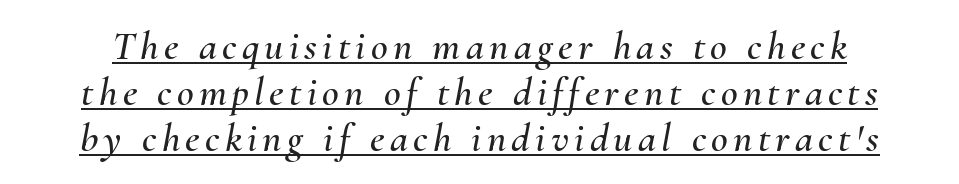
The image shows 41 px text type, italic (leaning right); set tight line spacing (1.12x), underlined; medium stroke contrast and a small x-height.
